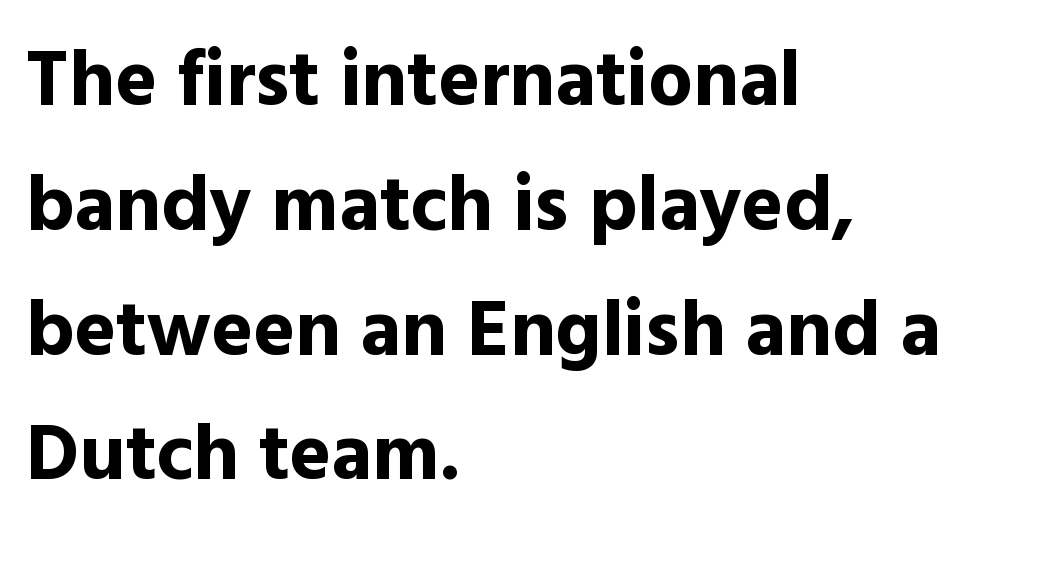
Honestly, there is no underline to notice here at all. Nope, no serifs anywhere on these letters. Here the designer chose a conventional face with non-uniform glyph widths. It's the straight-up-and-down kind of type. This sample keeps an unexceptional amount of space between lines. Teacher's note: observe the even left margin — that is flush-left alignment.
